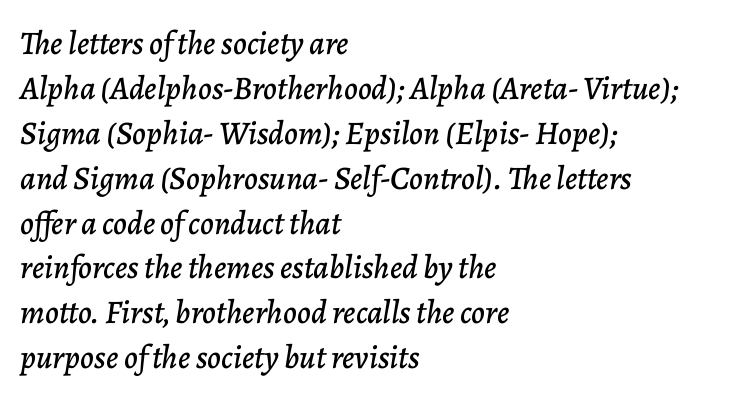
{"italic": "yes", "lean": "right", "slant_degrees": 7, "width": "normal", "stroke_contrast": "low", "x_height": "medium", "monospaced": "no", "underline": "no", "align": "left", "line_spacing": "normal", "line_spacing_ratio": 1.36, "letter_spacing": "normal", "letter_spacing_em": 0.0, "glyph_px": 33}
